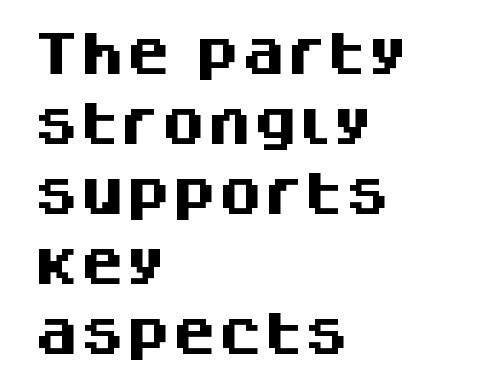
The image shows 46 px heavy sans-serif type, upright; set left-aligned, normal line spacing (1.52x), normal letter spacing, not underlined; medium stroke contrast and a large x-height.
